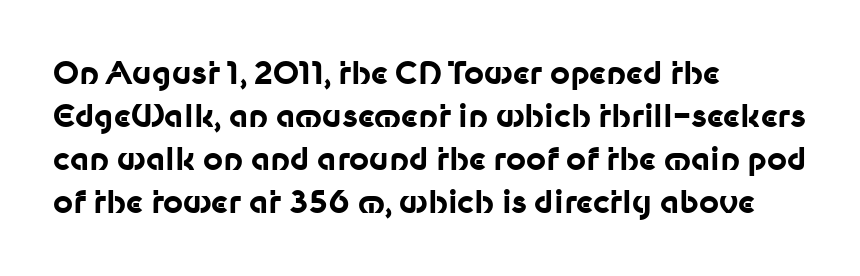
{"serif": "no", "italic": "no", "bold": "yes", "weight": "bold", "width": "normal", "stroke_contrast": "low", "x_height": "medium", "monospaced": "no", "underline": "no", "align": "left", "line_spacing": "normal", "line_spacing_ratio": 1.39, "letter_spacing": "normal", "letter_spacing_em": 0.0, "glyph_px": 31}
